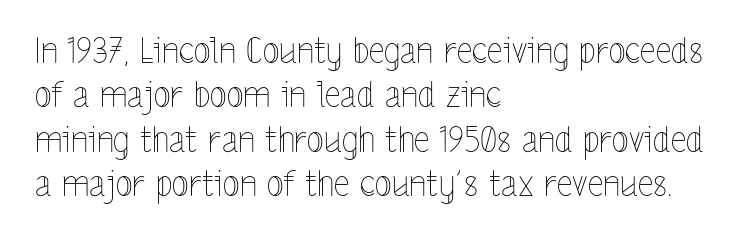
{"italic": "no", "bold": "no", "weight": "thin", "width": "condensed", "x_height": "medium", "monospaced": "no", "underline": "no", "align": "left", "line_spacing": "normal", "line_spacing_ratio": 1.27, "letter_spacing": "normal", "letter_spacing_em": 0.0, "glyph_px": 35}
